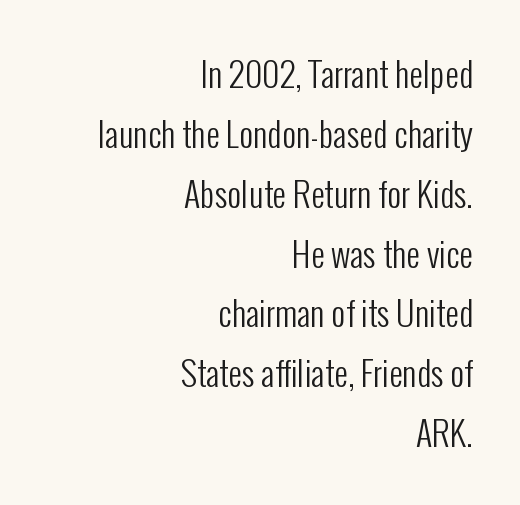
{"serif": "no", "italic": "no", "bold": "no", "weight": "regular", "width": "condensed", "stroke_contrast": "low", "x_height": "medium", "monospaced": "no", "underline": "no", "align": "right", "line_spacing_ratio": 1.76, "letter_spacing": "normal", "letter_spacing_em": 0.0, "glyph_px": 34}
